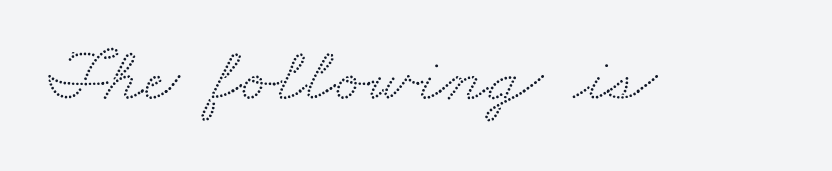
Font category for this specimen: serif. The type is set solid horizontally, with unmodified tracking. The passage shown is not underscored anywhere. These lines are rendered in a variable-pitch font.
